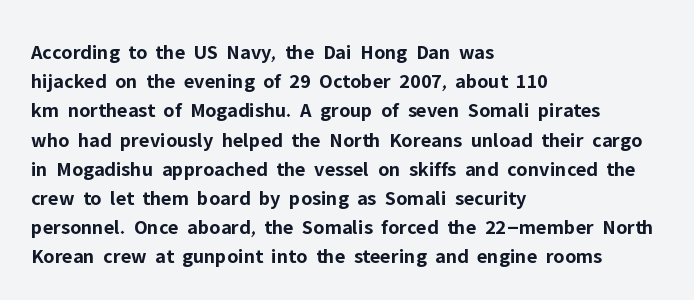
The image shows 21 px bold type, upright; set left-aligned, normal line spacing (1.39x), normal letter spacing, not underlined.
